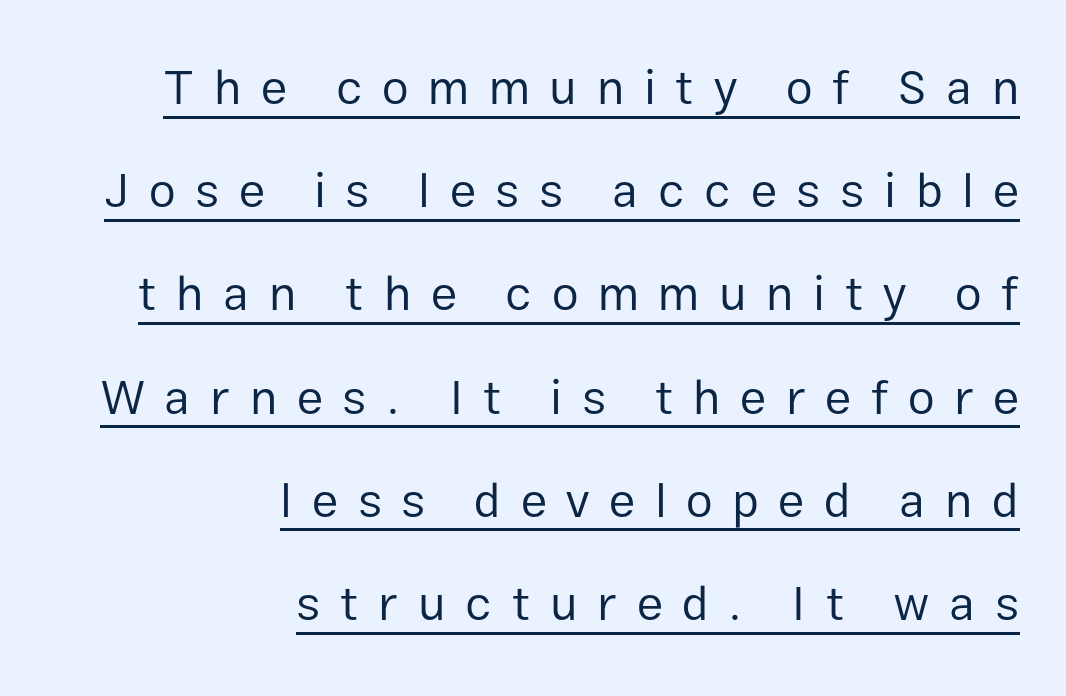
Q: Is the text bold? A: No.
Q: Is the text italic (slanted)? A: No, it is upright.
Q: Is the typeface a serif or a sans-serif typeface? A: Sans-serif.
Q: Is the text underlined? A: Yes.
Q: How is the paragraph aligned? A: Right-aligned.
Q: Is the spacing between letters normal or unusually wide? A: Unusually wide.
Q: Is the spacing between lines tight, normal or loose? A: Loose.
Q: Width (condensed, normal, or wide)? A: Normal.
Q: Stroke contrast? A: Low.
Q: x-height? A: Medium.
Q: Monospaced? A: No.
